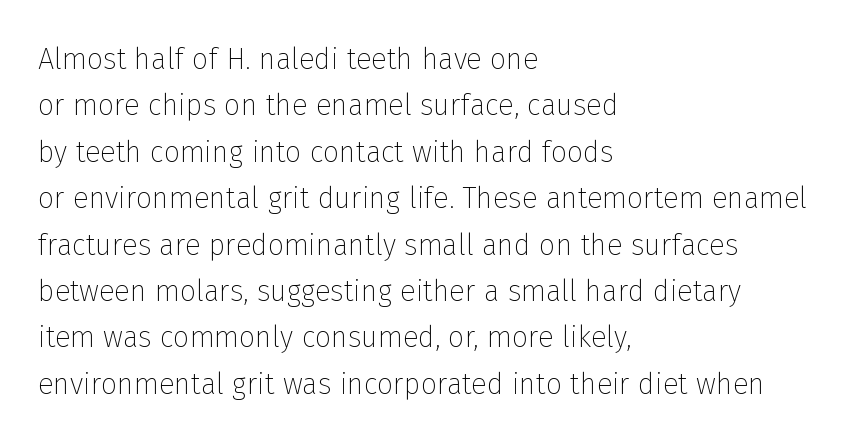
Vertical strokes here are truly vertical. A quiet, ordinary-to-light weight characterises the typeface. You can tell from the bare stems that sans-serif type was used. Varying glyph widths throughout — classic text-font behaviour. Reading down the column, the eye jumps a familiar distance to each next line.
